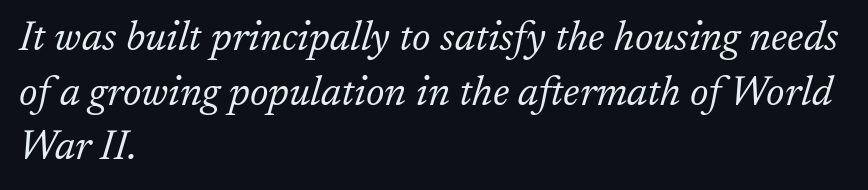
Q: Is the text bold? A: No.
Q: Is the text italic (slanted)? A: Yes, it leans right by about 17 degrees.
Q: Is the typeface a serif or a sans-serif typeface? A: Serif.
Q: Is the text underlined? A: No.
Q: How is the paragraph aligned? A: Left-aligned.
Q: Is the spacing between letters normal or unusually wide? A: Normal.
Q: Is the spacing between lines tight, normal or loose? A: Normal.
Q: Width (condensed, normal, or wide)? A: Normal.
Q: Stroke contrast? A: Low.
Q: x-height? A: Medium.
Q: Monospaced? A: No.
